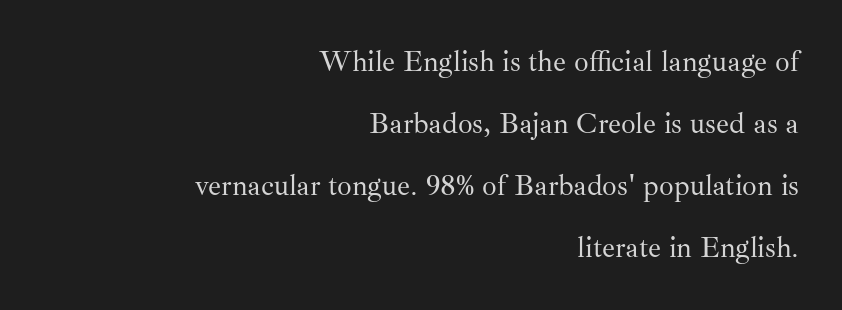
The image shows 29 px regular-weight serif type, upright; set right-aligned, loose line spacing (2.14x), normal letter spacing, not underlined; medium stroke contrast and a small x-height.
